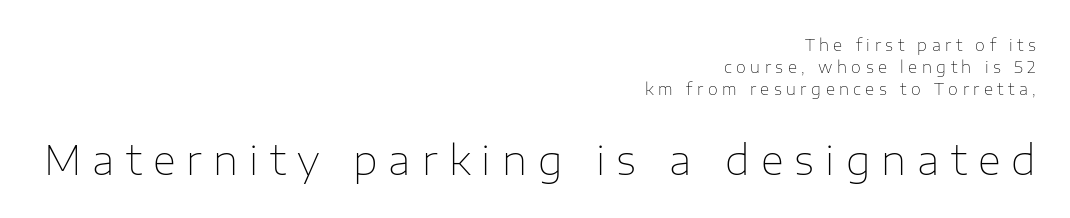
The image shows 40 px thin sans-serif type, upright; set right-aligned, normal line spacing (1.39x), unusually wide letter spacing (+0.28 em), not underlined; the second (bottom) block is 2.5x larger; low stroke contrast and a medium x-height.
